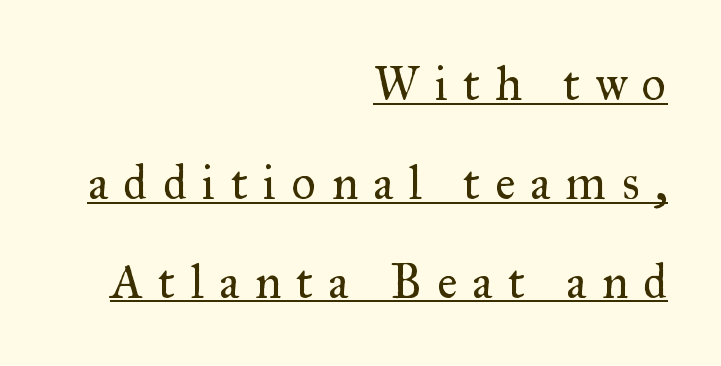
Q: Is the text bold? A: No.
Q: Is the text italic (slanted)? A: No, it is upright.
Q: Is the typeface a serif or a sans-serif typeface? A: Serif.
Q: Is the text underlined? A: Yes.
Q: How is the paragraph aligned? A: Right-aligned.
Q: Is the spacing between letters normal or unusually wide? A: Unusually wide.
Q: Is the spacing between lines tight, normal or loose? A: Loose.
Q: Width (condensed, normal, or wide)? A: Normal.
Q: Stroke contrast? A: Medium.
Q: x-height? A: Small.
Q: Monospaced? A: No.
